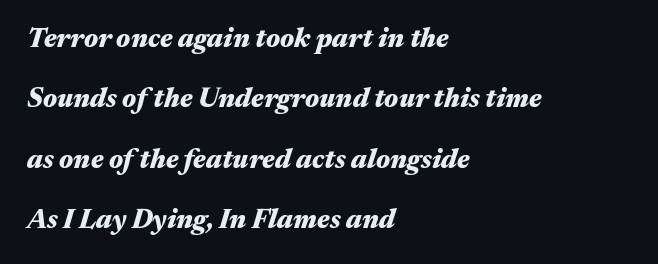
{"italic": "yes", "lean": "right", "slant_degrees": 17, "bold": "yes", "underline": "no", "align": "left", "line_spacing": "loose", "line_spacing_ratio": 2.24, "letter_spacing": "normal", "letter_spacing_em": 0.0, "glyph_px": 27}
